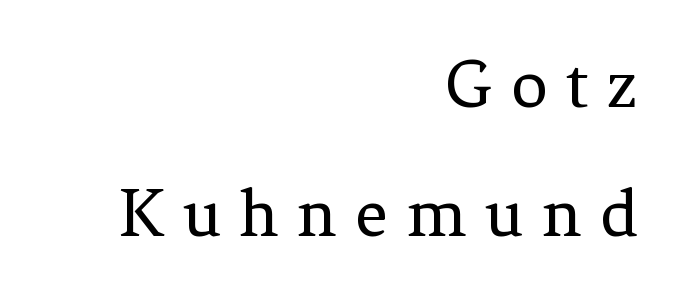
{"serif": "yes", "italic": "no", "bold": "no", "weight": "regular", "width": "normal", "stroke_contrast": "low", "x_height": "medium", "monospaced": "no", "underline": "no", "align": "right", "line_spacing_ratio": 1.79, "letter_spacing": "wide", "letter_spacing_em": 0.26, "glyph_px": 72}
